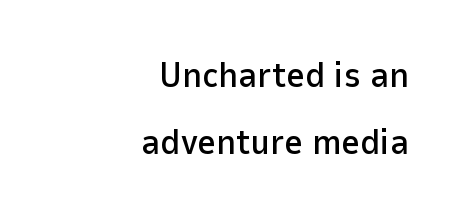
The image shows 36 px sans-serif type, upright; set right-aligned, line spacing 1.86x, normal letter spacing, not underlined; low stroke contrast and a medium x-height.
